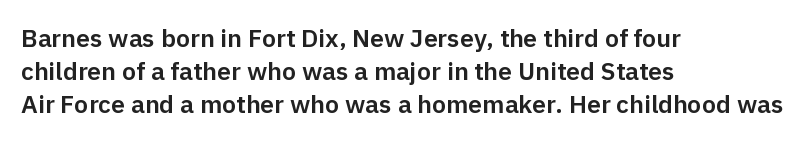
{"italic": "no", "underline": "no", "align": "left", "line_spacing": "normal", "line_spacing_ratio": 1.32, "letter_spacing": "normal", "letter_spacing_em": 0.0, "glyph_px": 25}
